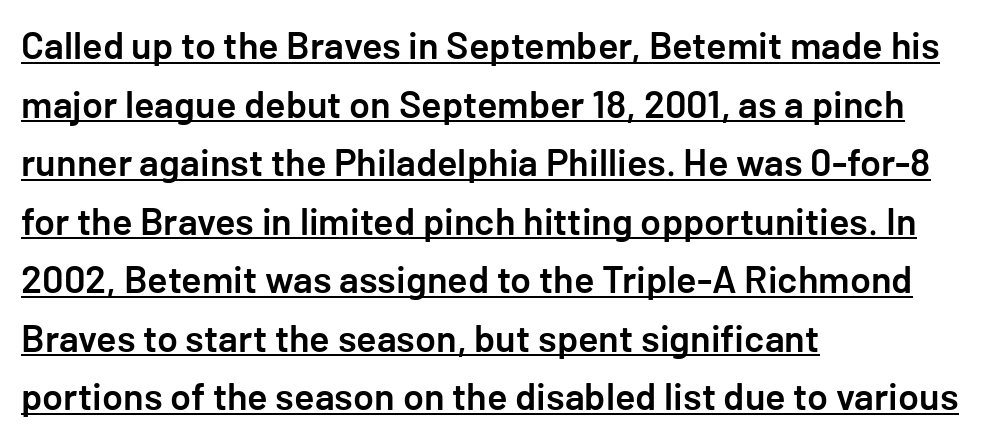
The image shows 38 px semibold sans-serif type, upright; set left-aligned, normal line spacing (1.54x), normal letter spacing, underlined; low stroke contrast and a medium x-height.
